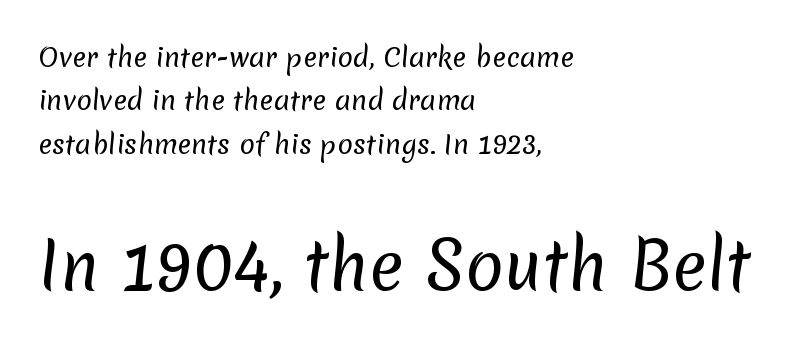
Look at the glyph heights: the lower group is clearly the bigger setting. Regarding serifs, this sample does without them. These lines keep a tight, regular rhythm from letter to letter. Proportional: the letters do not fall into vertical columns. The weight would be labelled regular, book, light, or lighter still. Summary of vertical rhythm: regular, with standard interline spacing.
